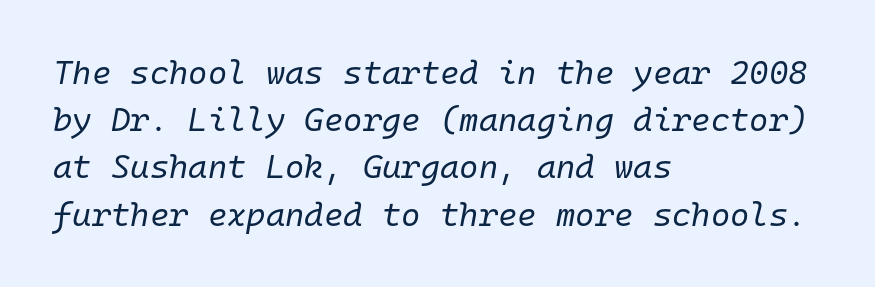
The image shows 33 px regular-weight type, italic (leaning right), monospaced; set left-aligned, normal line spacing (1.43x), normal letter spacing, not underlined; low stroke contrast and a medium x-height.
